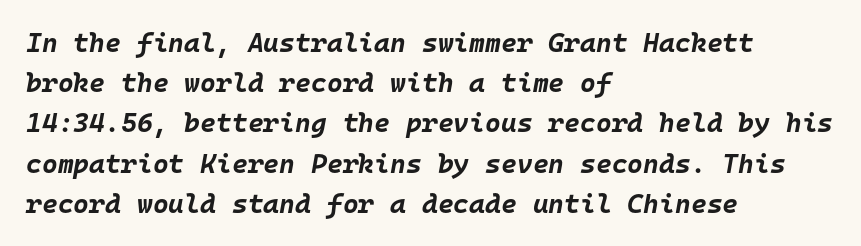
Q: Is the text bold? A: Yes.
Q: Is the text italic (slanted)? A: Yes, it leans right by about 10 degrees.
Q: Is the text underlined? A: No.
Q: How is the paragraph aligned? A: Left-aligned.
Q: Is the spacing between letters normal or unusually wide? A: Normal.
Q: Is the spacing between lines tight, normal or loose? A: Normal.
